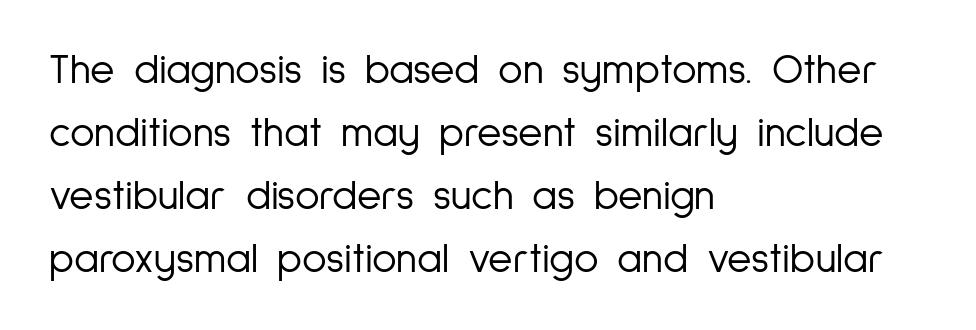
Q: Is the text bold? A: No.
Q: Is the text italic (slanted)? A: No, it is upright.
Q: Is the typeface a serif or a sans-serif typeface? A: Sans-serif.
Q: Is the text underlined? A: No.
Q: How is the paragraph aligned? A: Left-aligned.
Q: Is the spacing between letters normal or unusually wide? A: Normal.
Q: Is the spacing between lines tight, normal or loose? A: Normal.
Q: Width (condensed, normal, or wide)? A: Condensed.
Q: Stroke contrast? A: Low.
Q: x-height? A: Medium.
Q: Monospaced? A: No.
